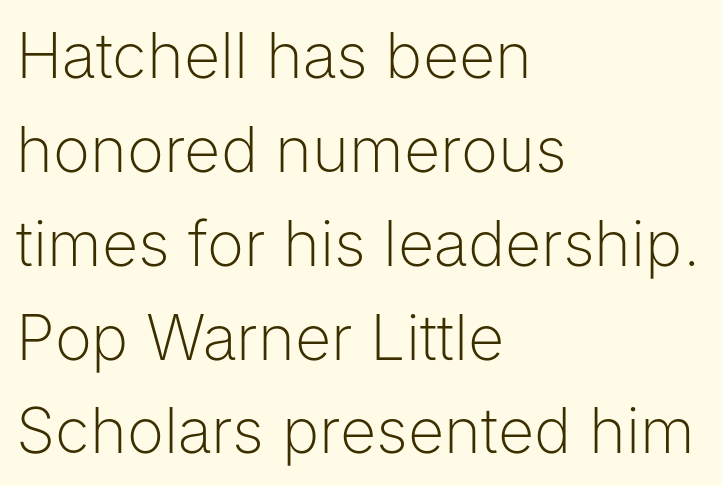
The image shows 63 px light sans-serif type, upright; set left-aligned, normal line spacing (1.49x), normal letter spacing, not underlined; low stroke contrast and a medium x-height.
